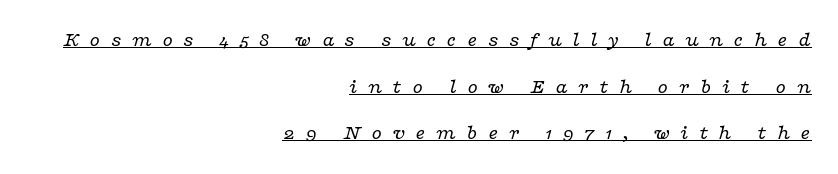
The image shows 21 px text type, italic (leaning right); set right-aligned, loose line spacing (2.22x), unusually wide letter spacing (+0.48 em), underlined.
